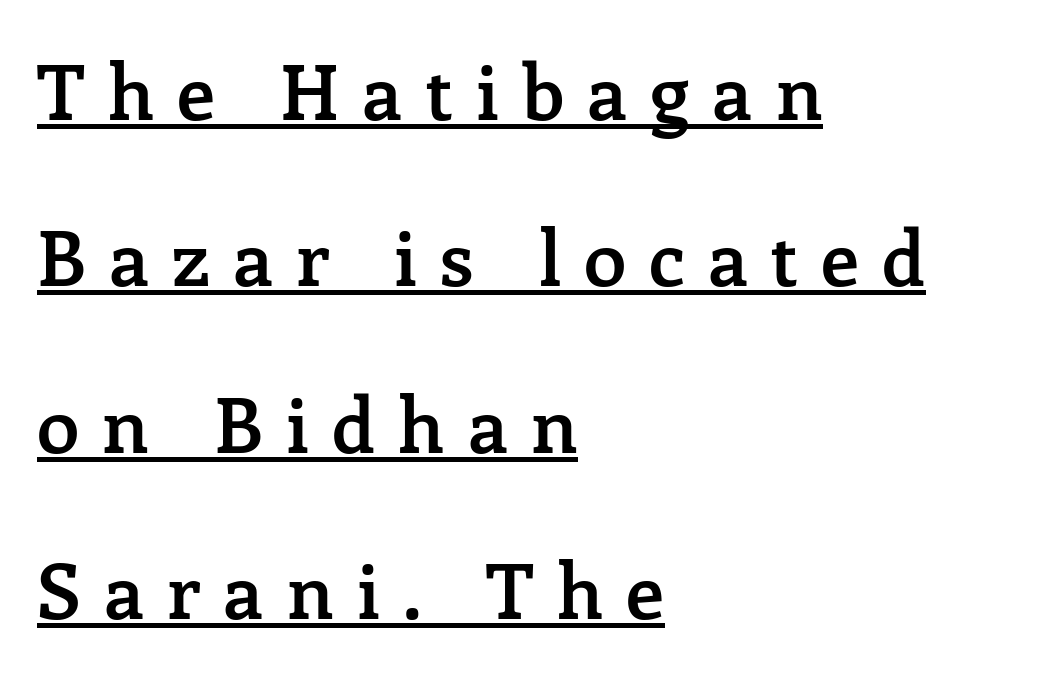
The image shows 77 px semibold serif type, upright; set left-aligned, loose line spacing (2.16x), unusually wide letter spacing (+0.3 em), underlined; low stroke contrast and a medium x-height.
